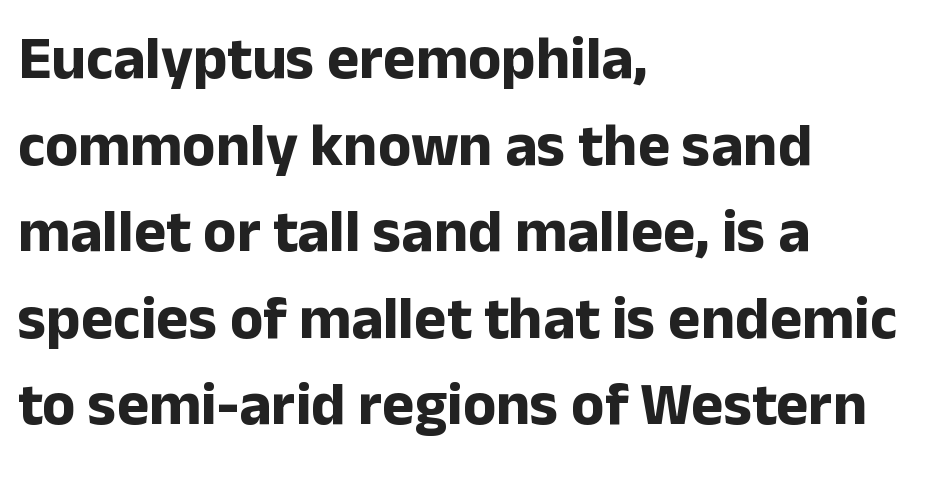
Leftover space on each line is placed entirely after the last word. I'd call this a sans setting — the letters go barefoot. The lines sit at an ordinary, default distance from one another. Italic? Not at all — the glyphs are vertical. The rendering uses natural spacing where letterforms have individual widths. The characters look thick and weighty, a clear bold.
